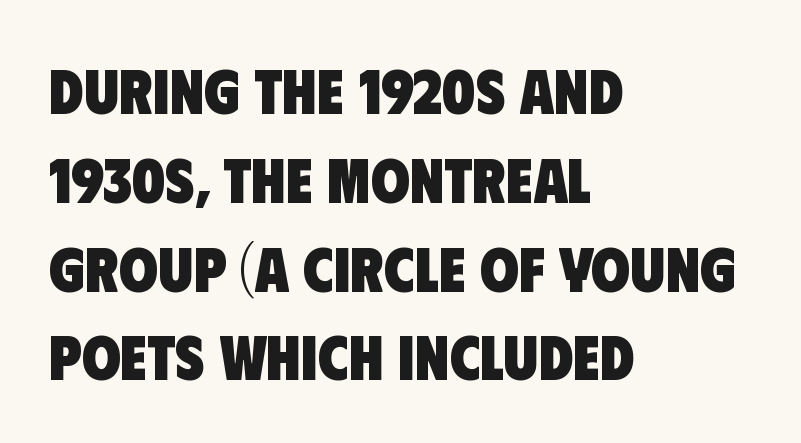
Q: Is the text bold? A: Yes.
Q: Is the typeface a serif or a sans-serif typeface? A: Sans-serif.
Q: Is the text underlined? A: No.
Q: How is the paragraph aligned? A: Left-aligned.
Q: Is the spacing between letters normal or unusually wide? A: Normal.
Q: Is the spacing between lines tight, normal or loose? A: Normal.
Q: Width (condensed, normal, or wide)? A: Condensed.
Q: Stroke contrast? A: Low.
Q: x-height? A: Large.
Q: Monospaced? A: No.
